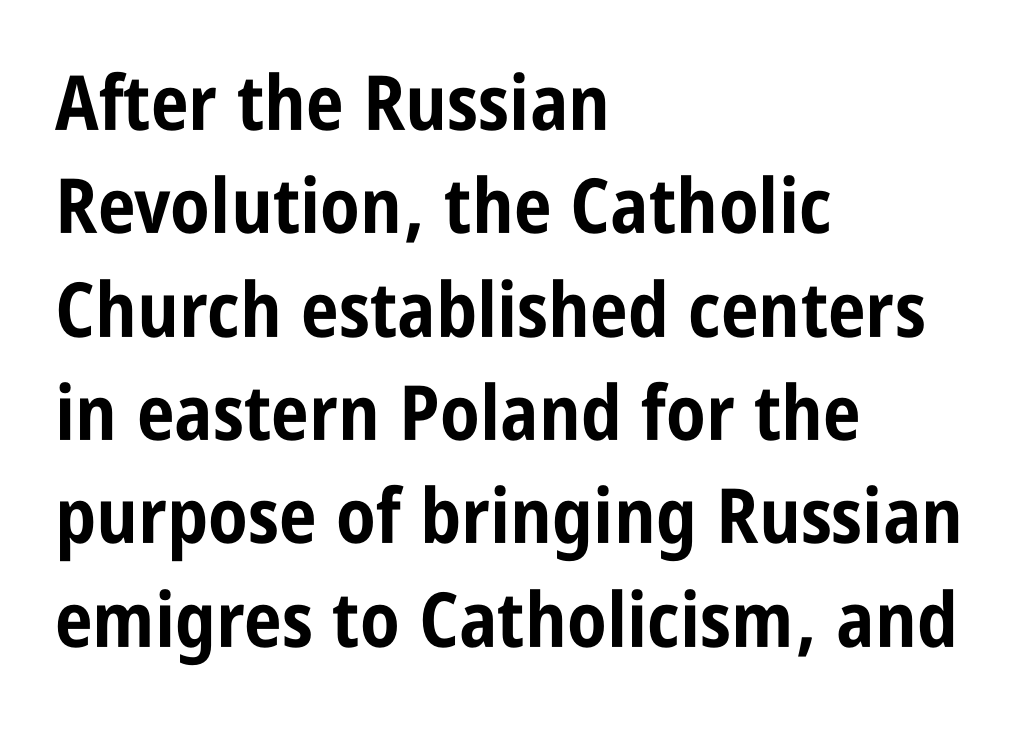
{"serif": "no", "italic": "no", "bold": "yes", "weight": "bold", "width": "condensed", "stroke_contrast": "low", "x_height": "large", "monospaced": "no", "underline": "no", "align": "left", "line_spacing": "normal", "line_spacing_ratio": 1.36, "letter_spacing": "normal", "letter_spacing_em": 0.0, "glyph_px": 76}
